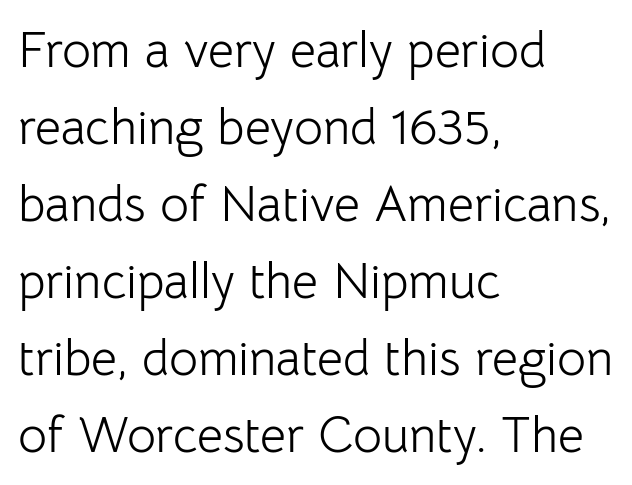
Regarding leading, the lines here are spaced in the standard way. A clean baseline with only descenders dipping below it. Characters remain perfectly vertical along every line. Compared with a typical body face, this is equally light or lighter still. The face used here is rendered with its standard letterfit. The passage shown is typed in a proportional face where columns would drift.
